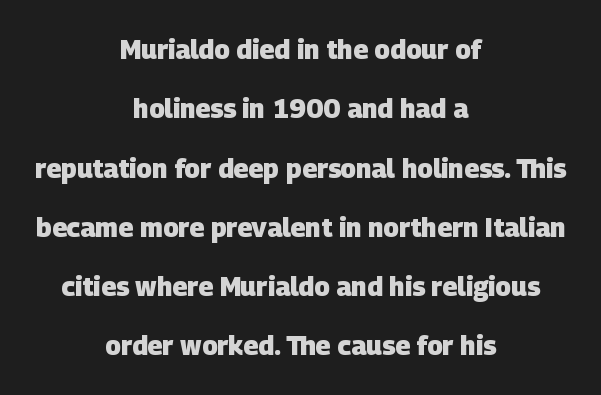
The image shows 26 px bold type; set centered, loose line spacing (2.28x), normal letter spacing, not underlined.
